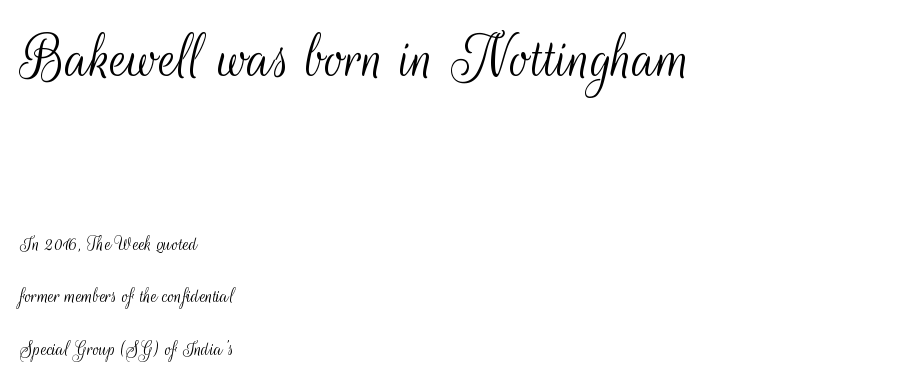
{"serif": "no", "bold": "no", "weight": "light", "width": "condensed", "stroke_contrast": "medium", "x_height": "small", "monospaced": "no", "underline": "no", "align": "left", "line_spacing": "loose", "line_spacing_ratio": 2.39, "letter_spacing": "normal", "letter_spacing_em": 0.0, "larger_block": "first", "size_ratio": 3.0, "glyph_px": 66}
